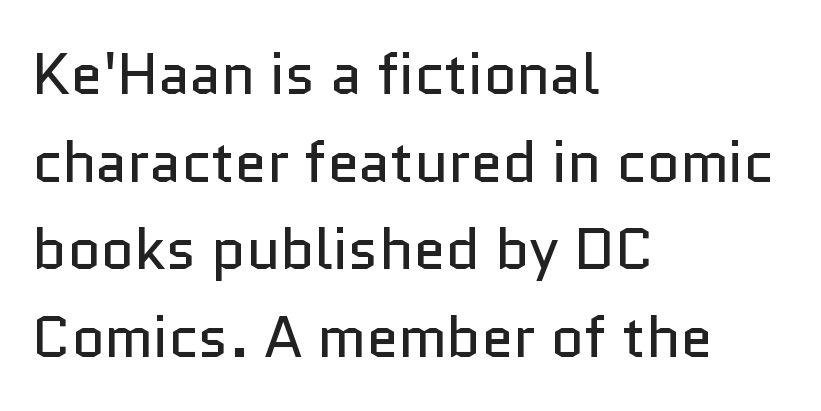
Looks like regular typesetting: each glyph gets only the width it needs. The rendering uses a moderate line-height, typical for paragraphs. This rendering leaves character spacing at its baseline value. The axis of the letterforms is exactly vertical.
